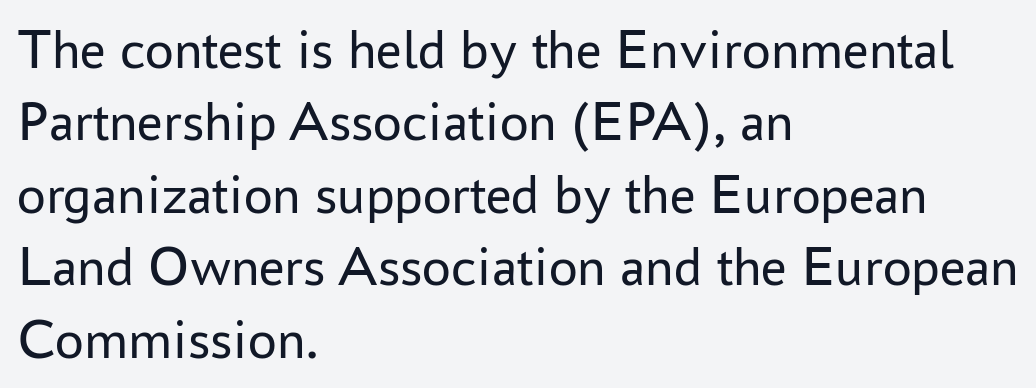
Rendered with straight, roman letterforms. The paragraph has a hard left edge and a soft right edge. No heavy texture on the line: the type isn't bold. Letter spacing: default.
